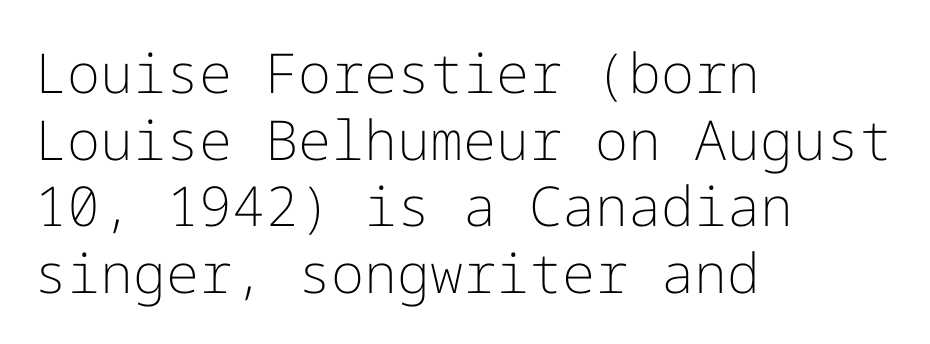
Q: Is the text bold? A: No.
Q: Is the text italic (slanted)? A: No, it is upright.
Q: Is the typeface a serif or a sans-serif typeface? A: Sans-serif.
Q: Is the text underlined? A: No.
Q: How is the paragraph aligned? A: Left-aligned.
Q: Is the spacing between letters normal or unusually wide? A: Normal.
Q: Width (condensed, normal, or wide)? A: Normal.
Q: Stroke contrast? A: Low.
Q: x-height? A: Medium.
